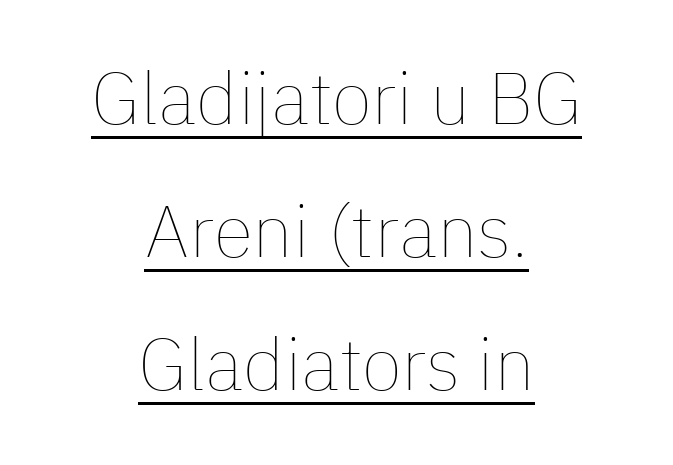
Q: Is the text bold? A: No.
Q: Is the text italic (slanted)? A: No, it is upright.
Q: Is the text underlined? A: Yes.
Q: How is the paragraph aligned? A: Centered.
Q: Is the spacing between letters normal or unusually wide? A: Normal.
Q: Width (condensed, normal, or wide)? A: Normal.
Q: Stroke contrast? A: Low.
Q: x-height? A: Medium.
Q: Monospaced? A: No.
